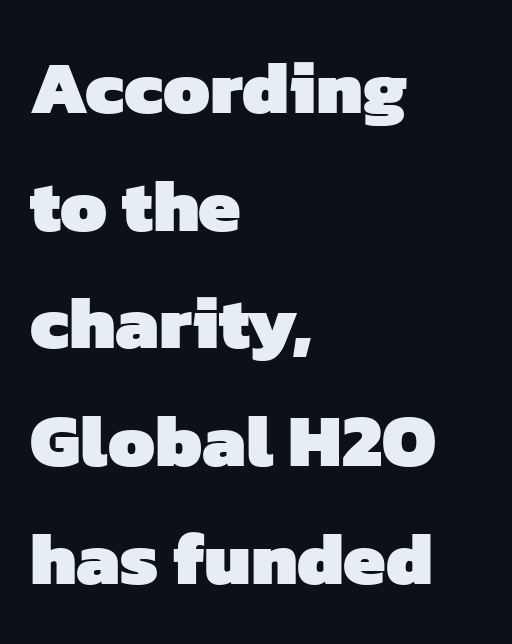
{"serif": "no", "bold": "yes", "weight": "heavy", "width": "normal", "stroke_contrast": "low", "x_height": "medium", "monospaced": "no", "underline": "no", "align": "left", "line_spacing": "normal", "line_spacing_ratio": 1.57, "letter_spacing": "normal", "letter_spacing_em": 0.0, "glyph_px": 75}
